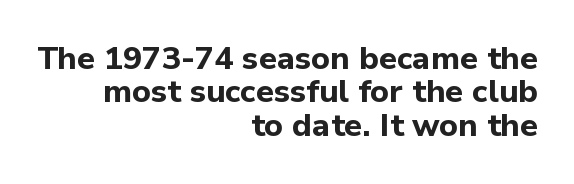
The image shows 32 px bold sans-serif type, upright; set right-aligned, tight line spacing (1.04x), normal letter spacing, not underlined; low stroke contrast and a medium x-height.
